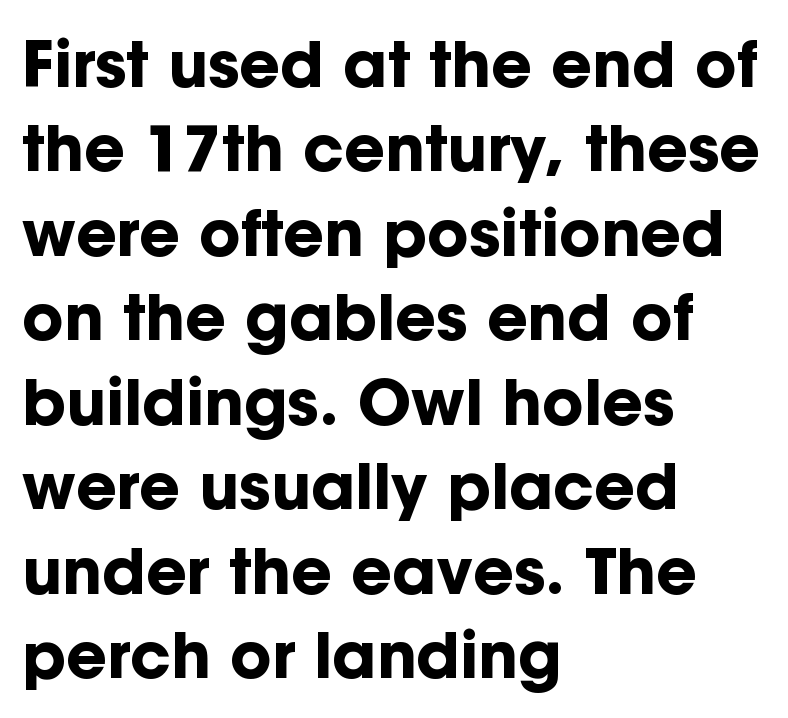
Q: Is the text bold? A: Yes.
Q: Is the text italic (slanted)? A: No, it is upright.
Q: Is the typeface a serif or a sans-serif typeface? A: Sans-serif.
Q: Is the text underlined? A: No.
Q: How is the paragraph aligned? A: Left-aligned.
Q: Is the spacing between letters normal or unusually wide? A: Normal.
Q: Is the spacing between lines tight, normal or loose? A: Normal.
Q: Width (condensed, normal, or wide)? A: Normal.
Q: Stroke contrast? A: Low.
Q: x-height? A: Medium.
Q: Monospaced? A: No.
